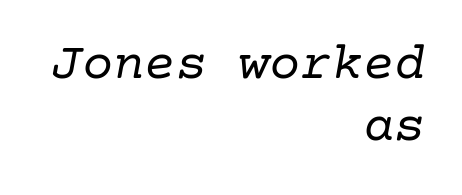
Q: Is the text bold? A: No.
Q: Is the text italic (slanted)? A: Yes, it leans right by about 10 degrees.
Q: Is the typeface a serif or a sans-serif typeface? A: Serif.
Q: Is the text underlined? A: No.
Q: How is the paragraph aligned? A: Right-aligned.
Q: Is the spacing between letters normal or unusually wide? A: Normal.
Q: Width (condensed, normal, or wide)? A: Normal.
Q: Stroke contrast? A: Low.
Q: x-height? A: Medium.
